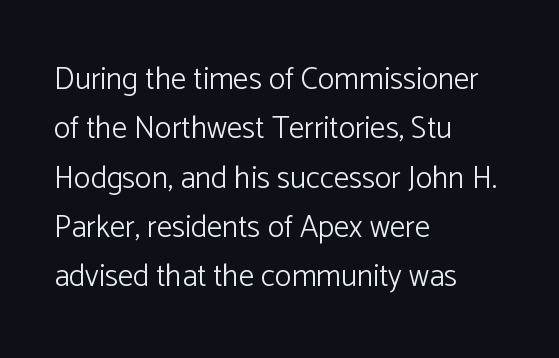
Tracking here is standard; glyphs follow each other at the usual distance. Unbolded letterforms with no extra heft. Serifs: no, the terminals of the letterforms are clean. Leading matches the norm, producing a regular column. This rendering uses left alignment, leaving the right contour irregular. Clear beneath every line of the passage.
